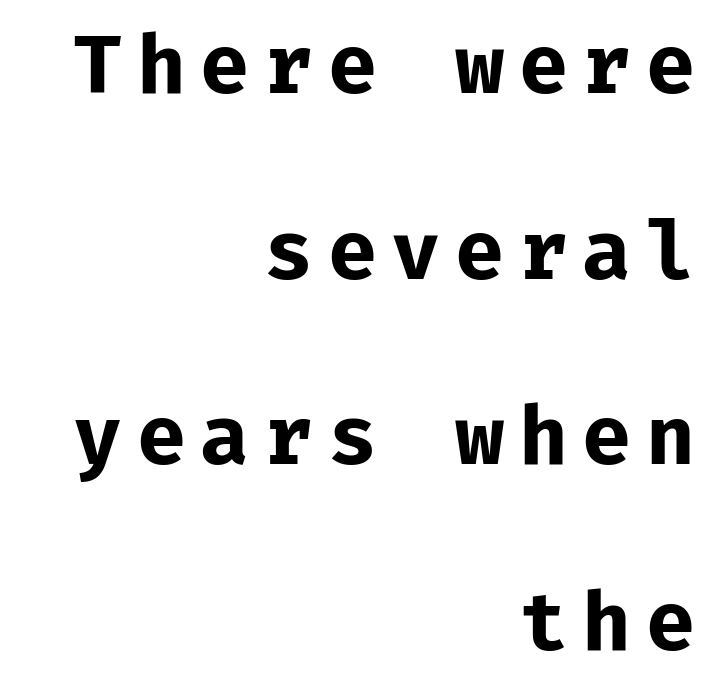
Q: Is the text bold? A: Yes.
Q: Is the text italic (slanted)? A: No, it is upright.
Q: Is the typeface a serif or a sans-serif typeface? A: Sans-serif.
Q: Is the text underlined? A: No.
Q: How is the paragraph aligned? A: Right-aligned.
Q: Is the spacing between lines tight, normal or loose? A: Loose.
Q: Width (condensed, normal, or wide)? A: Normal.
Q: Stroke contrast? A: Low.
Q: x-height? A: Medium.
